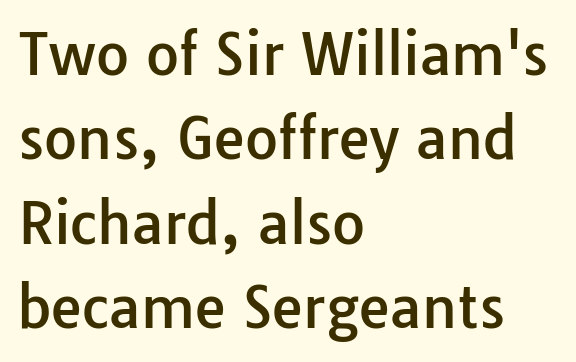
Q: Is the text italic (slanted)? A: No, it is upright.
Q: Is the typeface a serif or a sans-serif typeface? A: Sans-serif.
Q: Is the text underlined? A: No.
Q: How is the paragraph aligned? A: Left-aligned.
Q: Is the spacing between letters normal or unusually wide? A: Normal.
Q: Is the spacing between lines tight, normal or loose? A: Normal.
Q: Width (condensed, normal, or wide)? A: Normal.
Q: Stroke contrast? A: Low.
Q: x-height? A: Medium.
Q: Monospaced? A: No.
